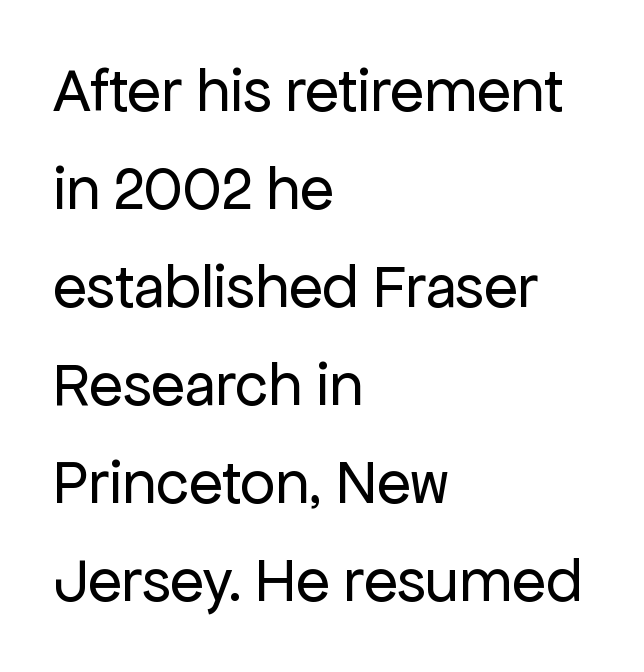
Each stroke keeps to a modest, everyday thickness or less. This is the regular roman posture of the typeface. The letters sit at their default tracking, neither squeezed nor spread. Horizontal alignment here is leftward, the default for most running prose. Looks like regular typesetting: each glyph gets only the width it needs. The designer left line spacing at the default.
